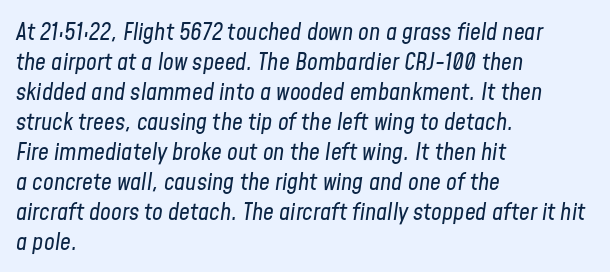
The image shows 24 px text type, italic (leaning right); set left-aligned, normal line spacing (1.25x), normal letter spacing, not underlined.
